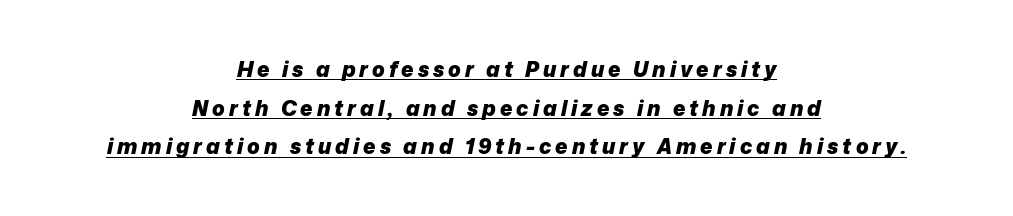
What weight is shown? A full bold with thick strokes. Italic? Definitely — the glyphs are oblique. In CSS terms this would be text-align: center. This sample carries an underscore along the baseline area.
